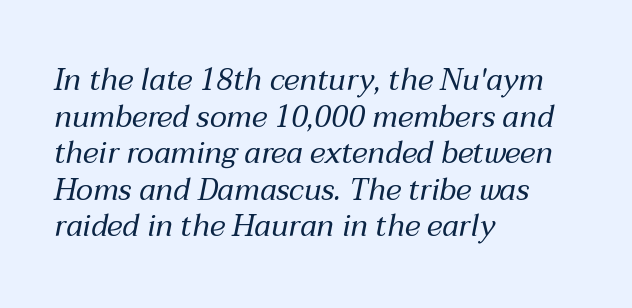
Q: Is the text bold? A: No.
Q: Is the text italic (slanted)? A: Yes, it leans right by about 12 degrees.
Q: Is the text underlined? A: No.
Q: How is the paragraph aligned? A: Left-aligned.
Q: Is the spacing between letters normal or unusually wide? A: Normal.
Q: Width (condensed, normal, or wide)? A: Normal.
Q: Stroke contrast? A: Medium.
Q: x-height? A: Medium.
Q: Monospaced? A: No.
